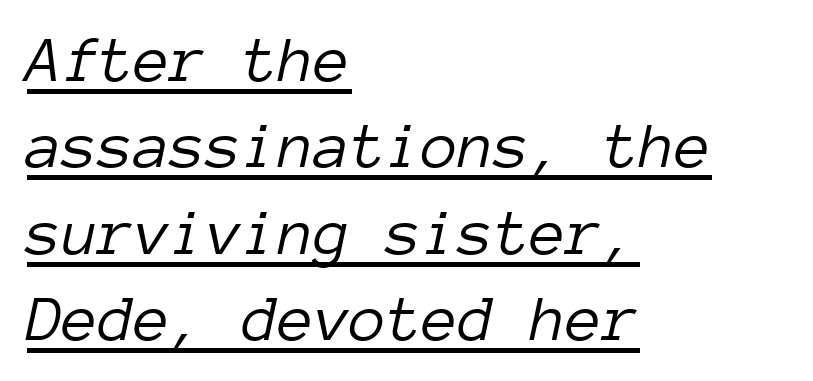
The image shows 66 px light type, italic (leaning right), monospaced; set left-aligned, normal line spacing (1.31x), normal letter spacing, underlined; low stroke contrast and a medium x-height.
